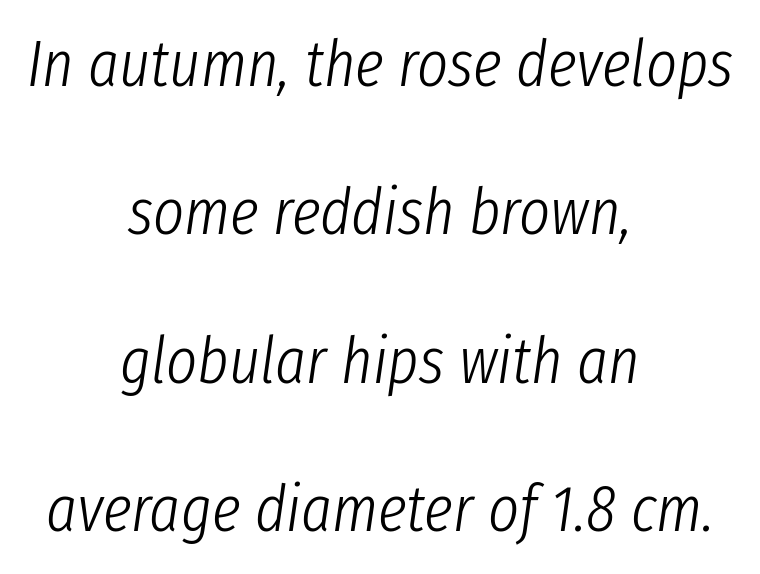
{"italic": "yes", "lean": "right", "slant_degrees": 8, "bold": "no", "weight": "light", "width": "condensed", "stroke_contrast": "low", "x_height": "medium", "monospaced": "no", "underline": "no", "align": "center", "line_spacing": "loose", "line_spacing_ratio": 2.25, "letter_spacing": "normal", "letter_spacing_em": 0.0, "glyph_px": 66}
